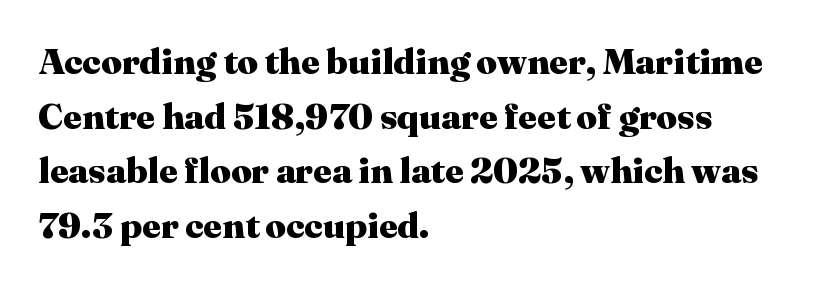
Q: Is the text bold? A: Yes.
Q: Is the text italic (slanted)? A: No, it is upright.
Q: Is the typeface a serif or a sans-serif typeface? A: Serif.
Q: Is the text underlined? A: No.
Q: How is the paragraph aligned? A: Left-aligned.
Q: Is the spacing between letters normal or unusually wide? A: Normal.
Q: Is the spacing between lines tight, normal or loose? A: Normal.
Q: Width (condensed, normal, or wide)? A: Normal.
Q: Stroke contrast? A: Medium.
Q: x-height? A: Medium.
Q: Monospaced? A: No.
